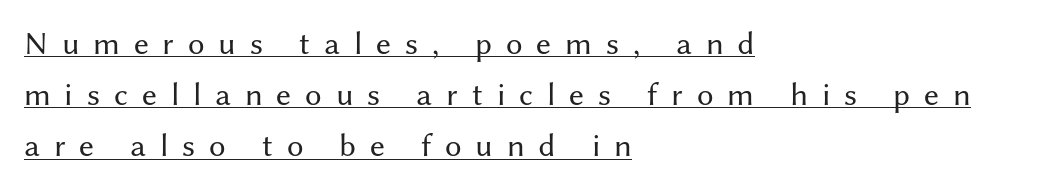
Q: Is the text bold? A: No.
Q: Is the text italic (slanted)? A: No, it is upright.
Q: Is the typeface a serif or a sans-serif typeface? A: Sans-serif.
Q: Is the text underlined? A: Yes.
Q: How is the paragraph aligned? A: Left-aligned.
Q: Is the spacing between letters normal or unusually wide? A: Unusually wide.
Q: Is the spacing between lines tight, normal or loose? A: Normal.
Q: Width (condensed, normal, or wide)? A: Normal.
Q: Stroke contrast? A: Medium.
Q: x-height? A: Medium.
Q: Monospaced? A: No.
